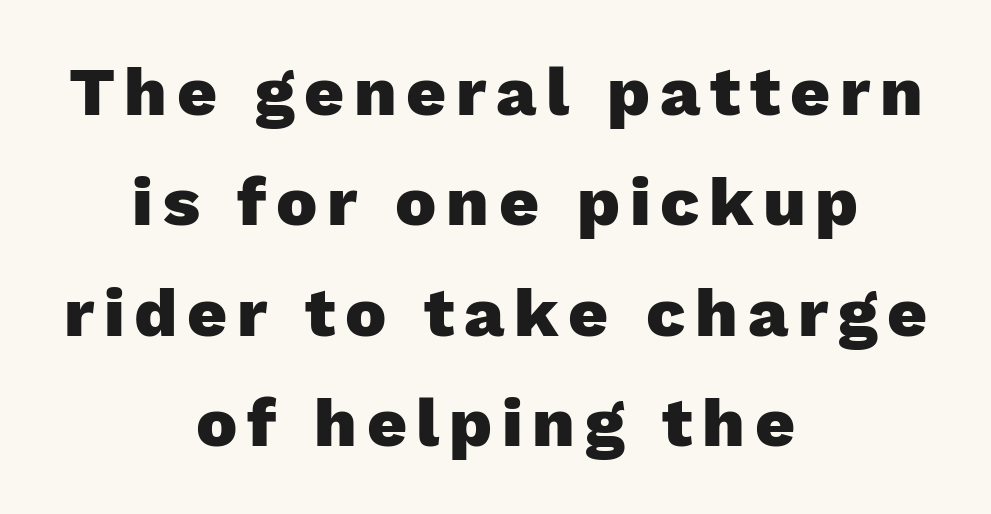
The image shows 69 px heavy sans-serif type, upright; set centered, normal line spacing (1.6x), not underlined; low stroke contrast and a medium x-height.
